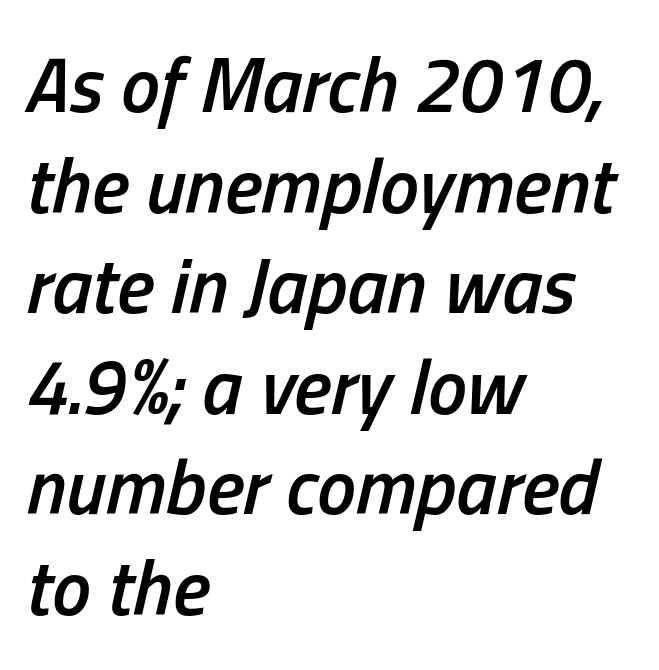
Q: Is the text bold? A: Semi-bold.
Q: Is the text italic (slanted)? A: Yes, it leans right by about 13 degrees.
Q: Is the text underlined? A: No.
Q: How is the paragraph aligned? A: Left-aligned.
Q: Is the spacing between letters normal or unusually wide? A: Normal.
Q: Is the spacing between lines tight, normal or loose? A: Normal.
Q: Width (condensed, normal, or wide)? A: Condensed.
Q: Stroke contrast? A: Low.
Q: x-height? A: Medium.
Q: Monospaced? A: No.
